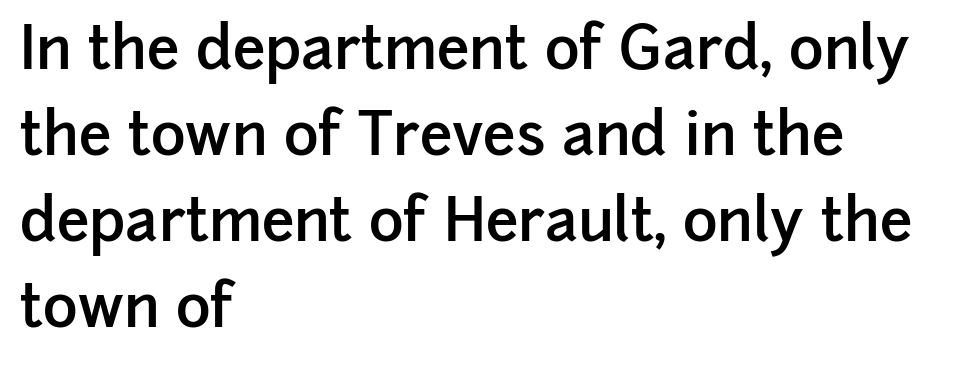
Q: Is the text bold? A: Semi-bold.
Q: Is the text italic (slanted)? A: No, it is upright.
Q: Is the typeface a serif or a sans-serif typeface? A: Sans-serif.
Q: Is the text underlined? A: No.
Q: How is the paragraph aligned? A: Left-aligned.
Q: Is the spacing between letters normal or unusually wide? A: Normal.
Q: Is the spacing between lines tight, normal or loose? A: Normal.
Q: Width (condensed, normal, or wide)? A: Normal.
Q: Stroke contrast? A: Low.
Q: x-height? A: Medium.
Q: Monospaced? A: No.
